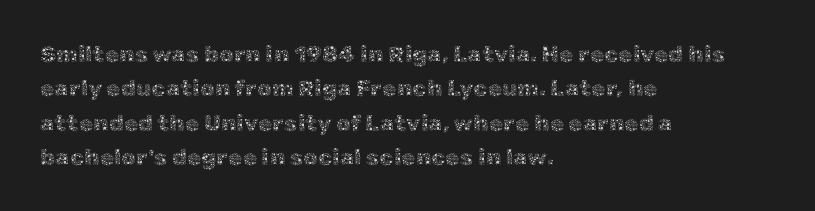
The vertical gap from one line to the next is medium. These lines were composed using upright roman letters. Horizontal alignment here is leftward, the default for most running prose. The gaps between neighbouring characters are ordinary and unremarkable. Weight: regular or lighter.
